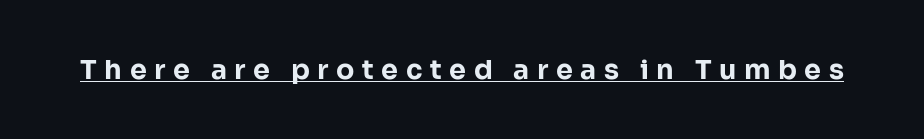
Plenty of ink on the page — the face is bold. What stands out about the letter spacing? Its width — letters are far apart. Underlined type. This is the regular roman posture of the typeface.
